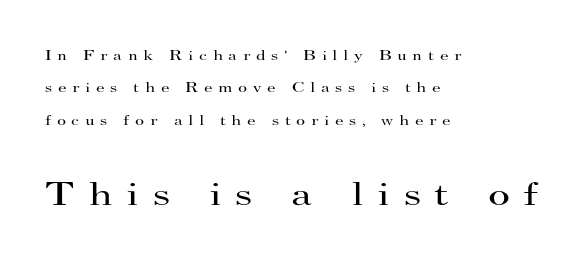
One glance says open: line gaps are wider than usual. The designer gave the closing block more size than the opening block. These lines are set flush left with a ragged right edge. Does the type have serifs? Yes, each stem ends in a small foot. Heft: none added — not bold.
